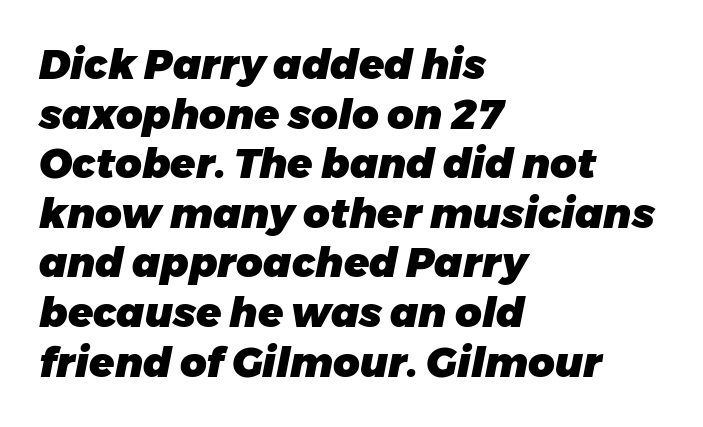
Q: Is the text bold? A: Yes.
Q: Is the text italic (slanted)? A: Yes, it leans right by about 11 degrees.
Q: Is the text underlined? A: No.
Q: How is the paragraph aligned? A: Left-aligned.
Q: Is the spacing between letters normal or unusually wide? A: Normal.
Q: Width (condensed, normal, or wide)? A: Normal.
Q: Stroke contrast? A: Low.
Q: x-height? A: Medium.
Q: Monospaced? A: No.
